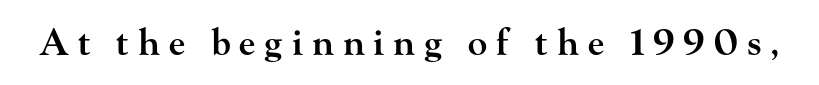
The image shows 36 px semibold, wide serif type, upright; set unusually wide letter spacing (+0.25 em), not underlined; high stroke contrast and a small x-height.
